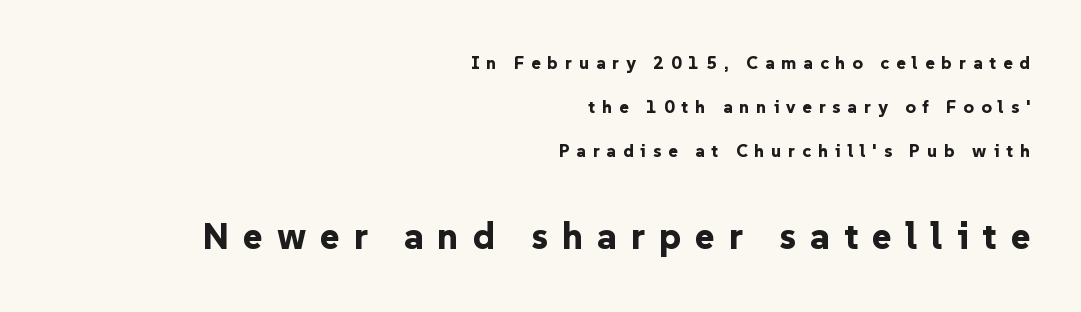
The image shows 37 px bold sans-serif type, upright; set right-aligned, loose line spacing (2.44x), unusually wide letter spacing (+0.38 em), not underlined; the second (bottom) block is 2.06x larger; low stroke contrast and a medium x-height.
